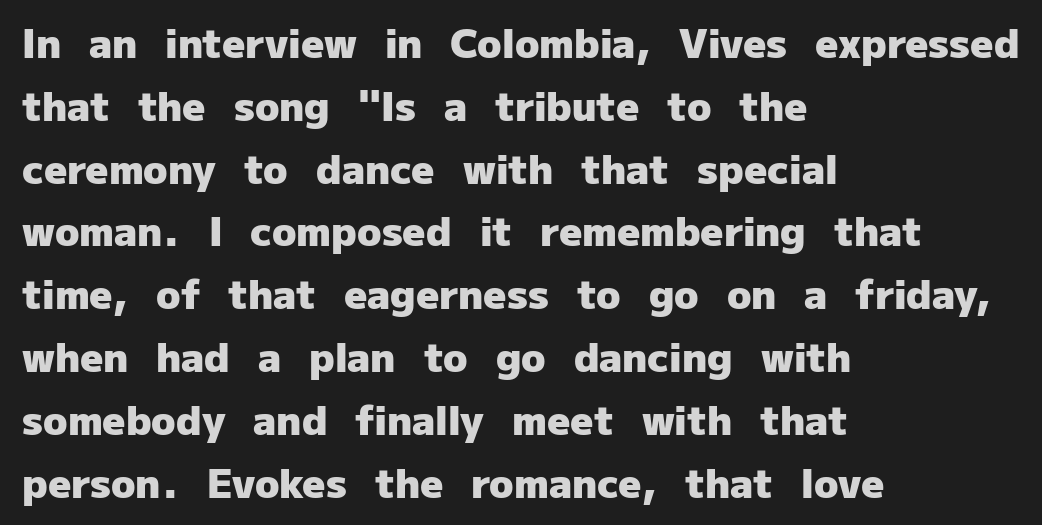
Q: Is the text bold? A: Yes.
Q: Is the text italic (slanted)? A: No, it is upright.
Q: Is the typeface a serif or a sans-serif typeface? A: Sans-serif.
Q: Is the text underlined? A: No.
Q: How is the paragraph aligned? A: Left-aligned.
Q: Is the spacing between letters normal or unusually wide? A: Normal.
Q: Is the spacing between lines tight, normal or loose? A: Normal.
Q: Width (condensed, normal, or wide)? A: Normal.
Q: Stroke contrast? A: Low.
Q: x-height? A: Medium.
Q: Monospaced? A: No.
